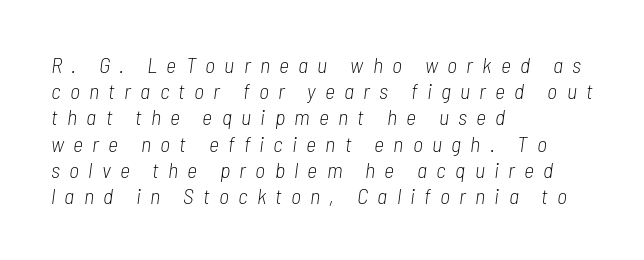
{"italic": "yes", "lean": "right", "slant_degrees": 7, "bold": "no", "underline": "no", "align": "left", "line_spacing_ratio": 1.19, "letter_spacing": "wide", "letter_spacing_em": 0.42, "glyph_px": 22}
